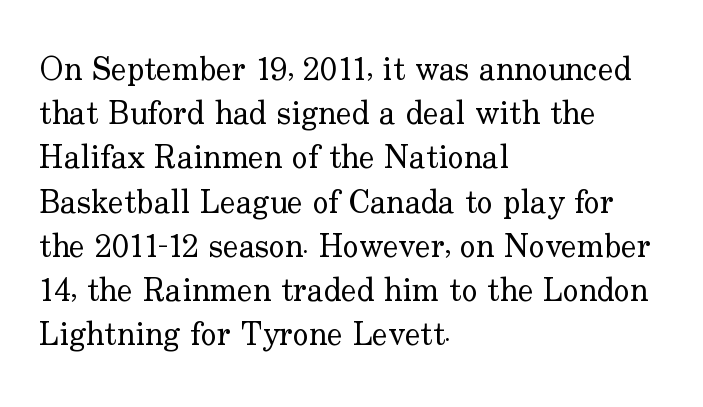
Q: Is the text bold? A: No.
Q: Is the text italic (slanted)? A: No, it is upright.
Q: Is the typeface a serif or a sans-serif typeface? A: Serif.
Q: Is the text underlined? A: No.
Q: How is the paragraph aligned? A: Left-aligned.
Q: Is the spacing between letters normal or unusually wide? A: Normal.
Q: Is the spacing between lines tight, normal or loose? A: Normal.
Q: Width (condensed, normal, or wide)? A: Normal.
Q: Stroke contrast? A: Low.
Q: x-height? A: Small.
Q: Monospaced? A: No.
